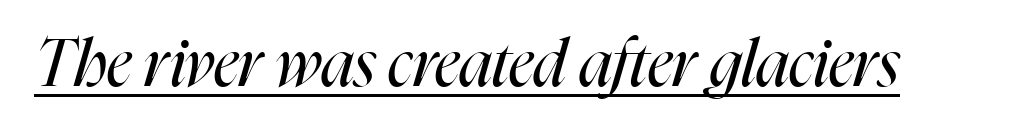
Honestly, the letter spacing is just normal — you wouldn't notice it. Is there an underline? Yes — a line sits under the letters. A typesetter would call this proportional, since set widths differ per character. The passage shown leans; its letterforms are oblique. The font is comparable to plain body text, perhaps lighter.
